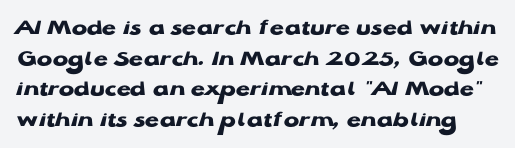
{"italic": "no", "bold": "yes", "underline": "no", "line_spacing": "normal", "line_spacing_ratio": 1.33, "letter_spacing": "normal", "letter_spacing_em": 0.0, "glyph_px": 23}
